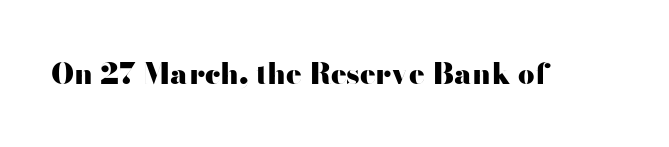
{"italic": "no", "bold": "yes", "weight": "heavy", "width": "wide", "stroke_contrast": "high", "x_height": "small", "monospaced": "no", "underline": "no", "letter_spacing": "normal", "letter_spacing_em": 0.0, "glyph_px": 29}
